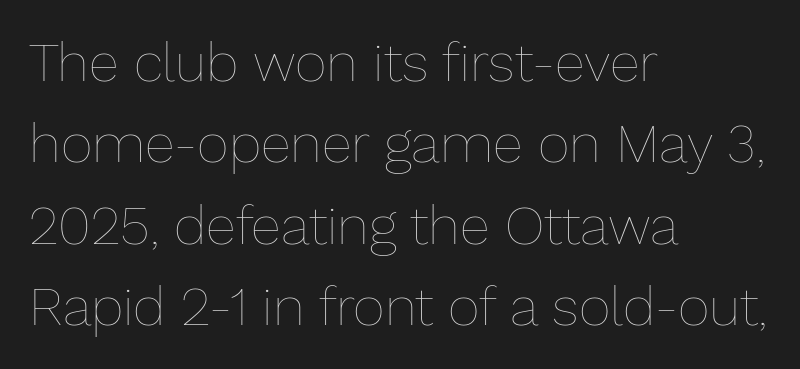
{"italic": "no", "bold": "no", "weight": "thin", "width": "normal", "stroke_contrast": "low", "x_height": "medium", "monospaced": "no", "underline": "no", "align": "left", "line_spacing": "normal", "line_spacing_ratio": 1.48, "letter_spacing": "normal", "letter_spacing_em": 0.0, "glyph_px": 55}
